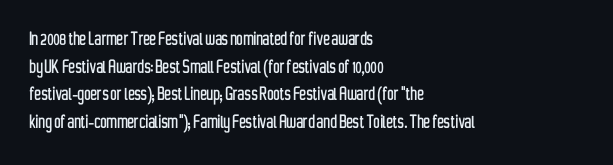
Q: Is the text italic (slanted)? A: No, it is upright.
Q: Is the text underlined? A: No.
Q: How is the paragraph aligned? A: Left-aligned.
Q: Is the spacing between letters normal or unusually wide? A: Normal.
Q: Is the spacing between lines tight, normal or loose? A: Normal.
